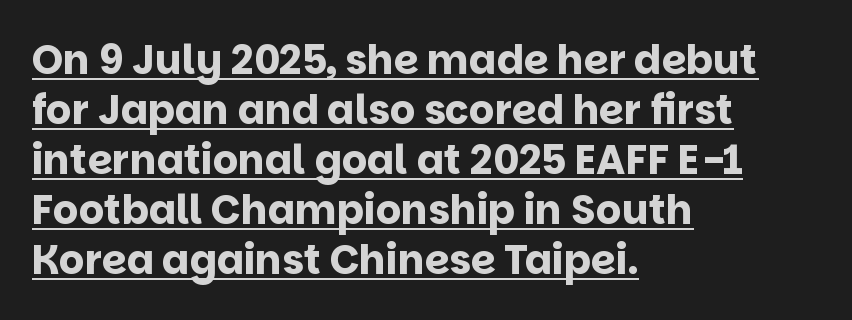
{"serif": "no", "italic": "no", "bold": "yes", "weight": "bold", "width": "normal", "stroke_contrast": "low", "x_height": "large", "monospaced": "no", "underline": "yes", "align": "left", "line_spacing": "normal", "line_spacing_ratio": 1.25, "letter_spacing": "normal", "letter_spacing_em": 0.0, "glyph_px": 40}
